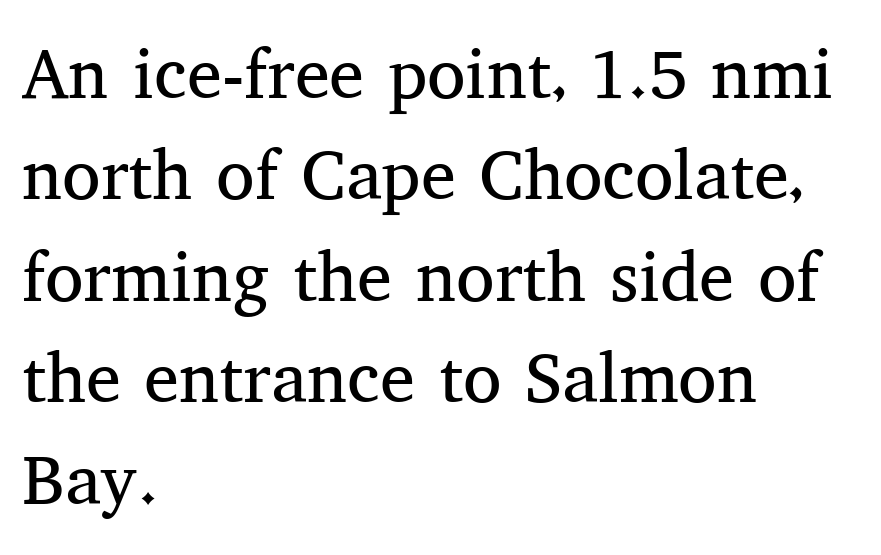
{"serif": "yes", "italic": "no", "bold": "no", "weight": "regular", "width": "normal", "stroke_contrast": "medium", "x_height": "medium", "monospaced": "no", "underline": "no", "align": "left", "line_spacing": "normal", "line_spacing_ratio": 1.45, "letter_spacing": "normal", "letter_spacing_em": 0.0, "glyph_px": 70}
